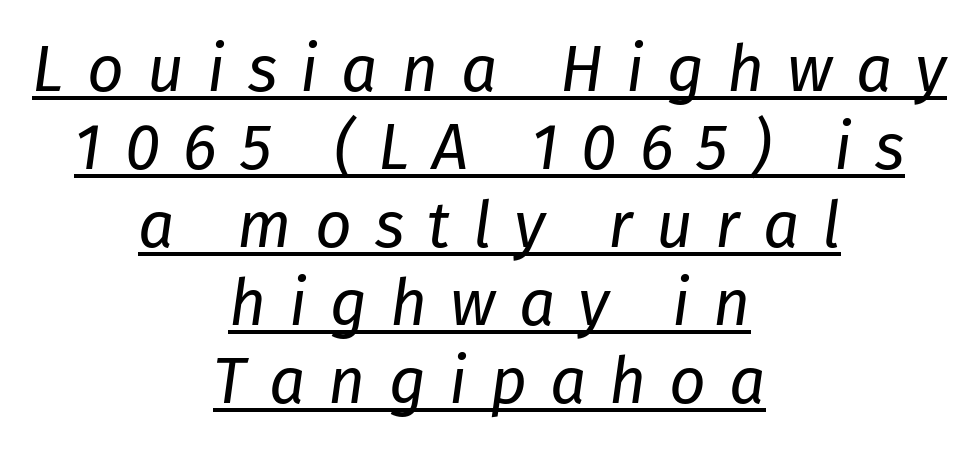
The image shows 64 px regular-weight type, italic (leaning right); set centered, line spacing 1.22x, unusually wide letter spacing (+0.36 em), underlined; low stroke contrast and a medium x-height.
